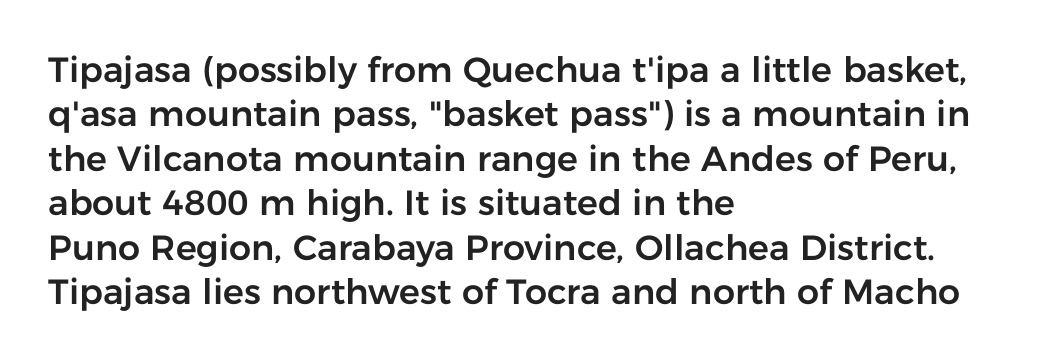
The glyphs in this specimen are sans serif. You can tell it's not italic because the verticals are truly vertical. Proportional: the letters do not fall into vertical columns. Compared with typical paragraphs, the rows here are spaced about the same.
